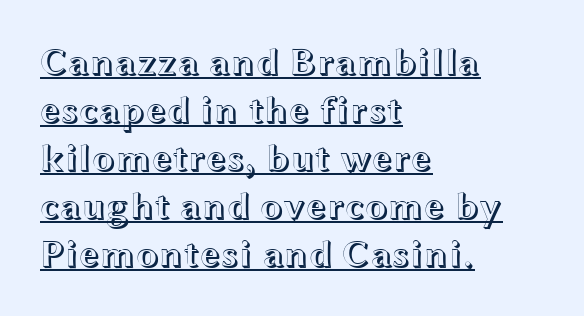
The rendering keeps characters at their native spacing. Typeset ragged right — the left edge is the straight one. The lettering is marked with a stroke running underneath it. Baseline-to-baseline distance is the conventional proportion of letter height.
